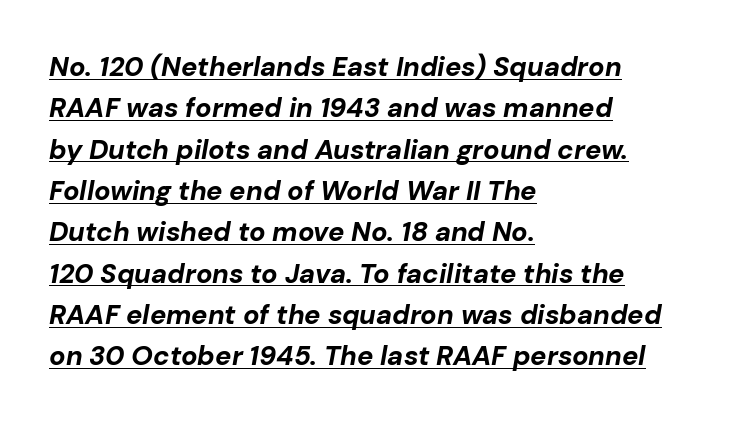
The image shows 27 px bold type, italic (leaning right); set left-aligned, normal line spacing (1.53x), normal letter spacing, underlined.
